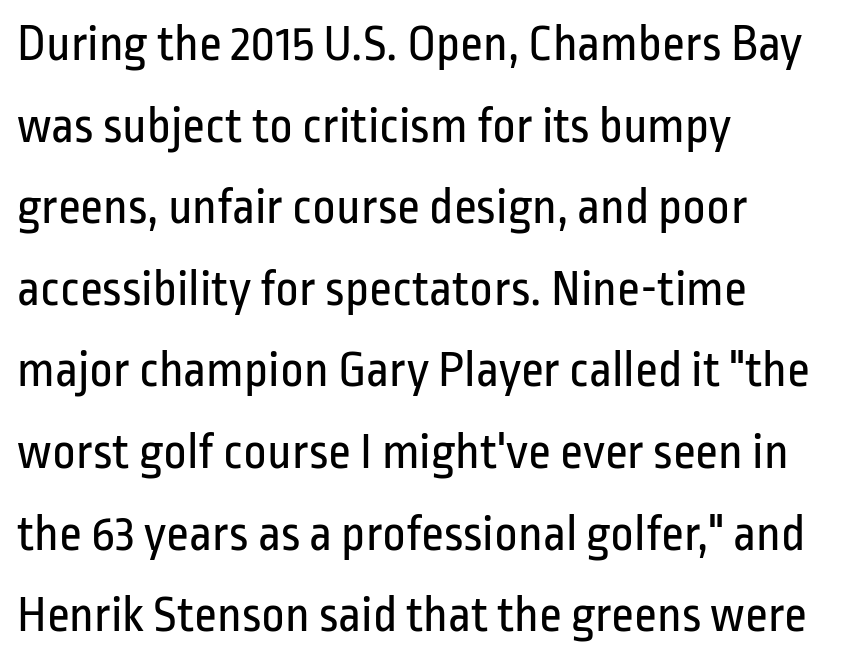
The image shows 51 px regular-weight, condensed sans-serif type, upright; set left-aligned, normal line spacing (1.6x), normal letter spacing, not underlined; low stroke contrast and a medium x-height.
